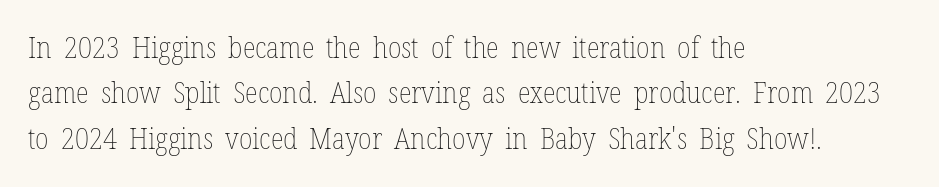
{"italic": "no", "bold": "no", "weight": "thin", "width": "condensed", "stroke_contrast": "low", "x_height": "medium", "monospaced": "no", "underline": "no", "align": "left", "line_spacing": "normal", "line_spacing_ratio": 1.51, "letter_spacing": "normal", "letter_spacing_em": 0.0, "glyph_px": 30}
